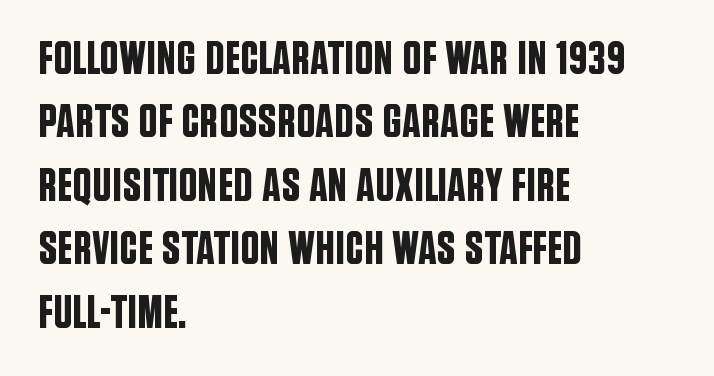
Every row of glyphs begins at an identical x-position on the left. This sample uses a sans-serif face. You could not count columns in this text — the font is proportionally spaced. Underline: absent.
